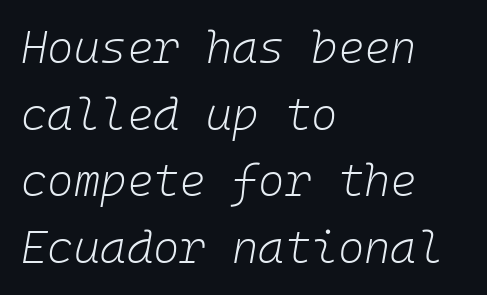
{"italic": "yes", "lean": "right", "slant_degrees": 10, "bold": "no", "weight": "light", "width": "normal", "stroke_contrast": "low", "x_height": "medium", "monospaced": "yes", "underline": "no", "align": "left", "line_spacing": "normal", "line_spacing_ratio": 1.48, "letter_spacing": "normal", "letter_spacing_em": 0.0, "glyph_px": 45}
